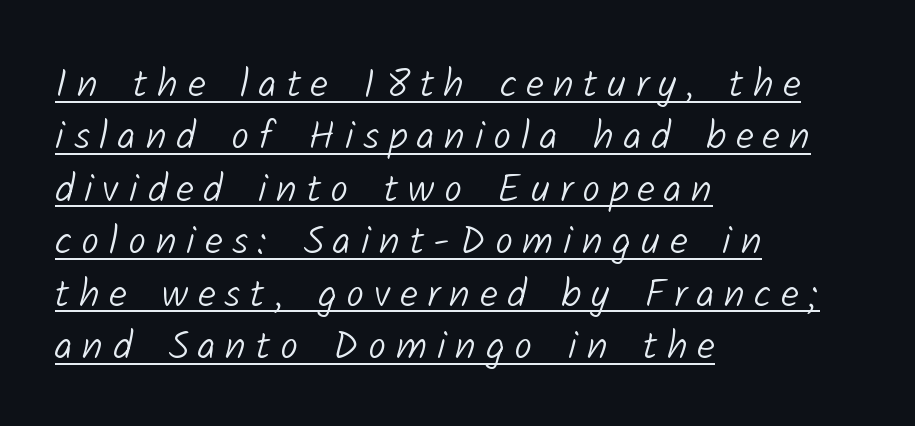
{"serif": "no", "bold": "no", "weight": "light", "width": "normal", "stroke_contrast": "low", "x_height": "medium", "monospaced": "no", "underline": "yes", "align": "left", "line_spacing": "normal", "line_spacing_ratio": 1.31, "letter_spacing": "wide", "letter_spacing_em": 0.24, "glyph_px": 40}
